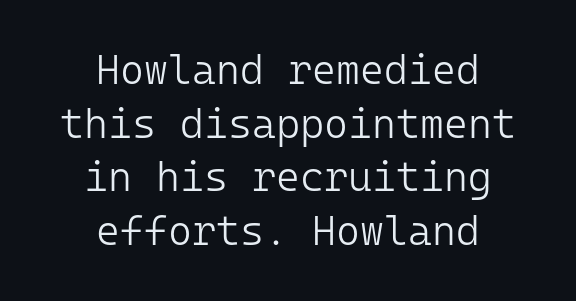
Q: Is the text bold? A: No.
Q: Is the text italic (slanted)? A: No, it is upright.
Q: Is the typeface a serif or a sans-serif typeface? A: Sans-serif.
Q: Is the text underlined? A: No.
Q: How is the paragraph aligned? A: Centered.
Q: Is the spacing between letters normal or unusually wide? A: Normal.
Q: Is the spacing between lines tight, normal or loose? A: Normal.
Q: Width (condensed, normal, or wide)? A: Normal.
Q: Stroke contrast? A: Low.
Q: x-height? A: Medium.
Q: Monospaced? A: Yes.
